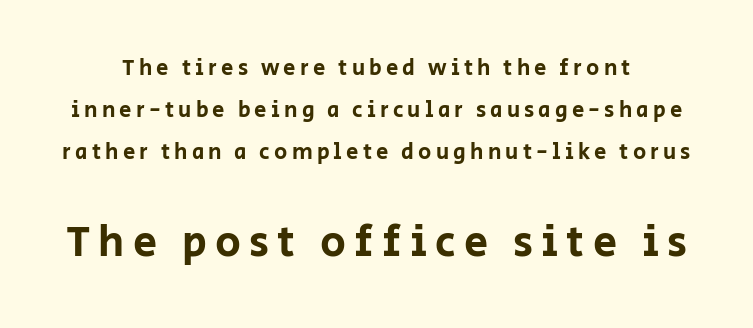
{"serif": "no", "italic": "no", "width": "normal", "stroke_contrast": "low", "x_height": "large", "monospaced": "no", "underline": "no", "line_spacing": "loose", "line_spacing_ratio": 1.91, "larger_block": "second", "size_ratio": 1.95, "glyph_px": 43}
